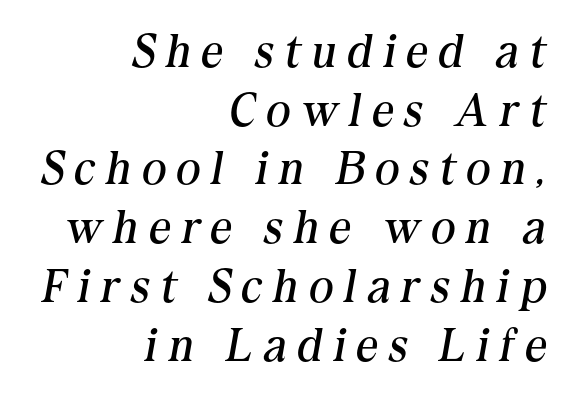
The image shows 47 px regular-weight serif type, italic (leaning right); set right-aligned, normal line spacing (1.25x), unusually wide letter spacing (+0.24 em), not underlined; medium stroke contrast and a medium x-height.
